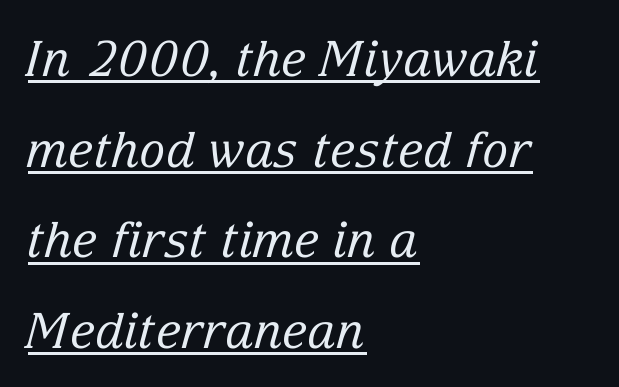
Q: Is the text bold? A: No.
Q: Is the text italic (slanted)? A: Yes, it leans right by about 15 degrees.
Q: Is the typeface a serif or a sans-serif typeface? A: Serif.
Q: Is the text underlined? A: Yes.
Q: How is the paragraph aligned? A: Left-aligned.
Q: Is the spacing between letters normal or unusually wide? A: Normal.
Q: Width (condensed, normal, or wide)? A: Normal.
Q: Stroke contrast? A: Low.
Q: x-height? A: Medium.
Q: Monospaced? A: No.
